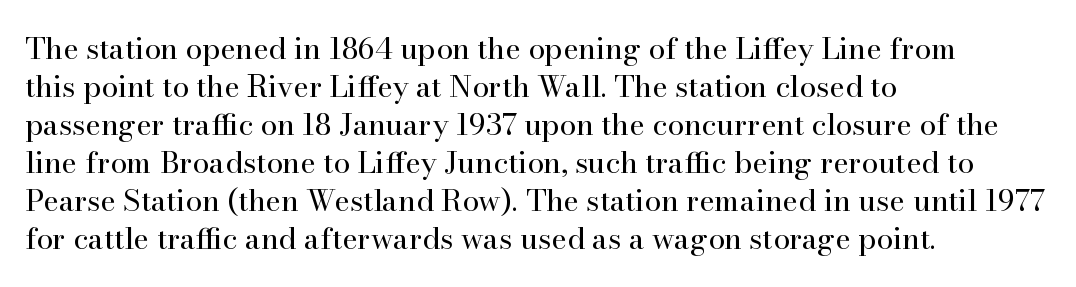
{"serif": "yes", "italic": "no", "bold": "no", "weight": "regular", "width": "normal", "stroke_contrast": "high", "x_height": "small", "monospaced": "no", "underline": "no", "align": "left", "line_spacing": "normal", "line_spacing_ratio": 1.27, "letter_spacing": "normal", "letter_spacing_em": 0.0, "glyph_px": 30}
